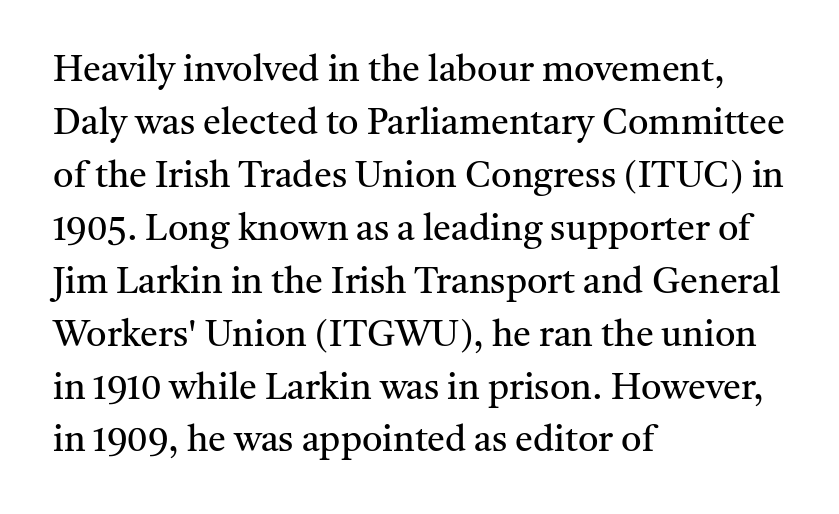
Stems and bowls with no extra thickness — not bold. Is this a sans? No — the strokes have serifs. Character widths vary here, with narrow letters taking less room than wide ones. This sample is left-justified, so line endings fall wherever the words run out. The passage shown has conventional tracking throughout. The designer left line spacing at the default.
